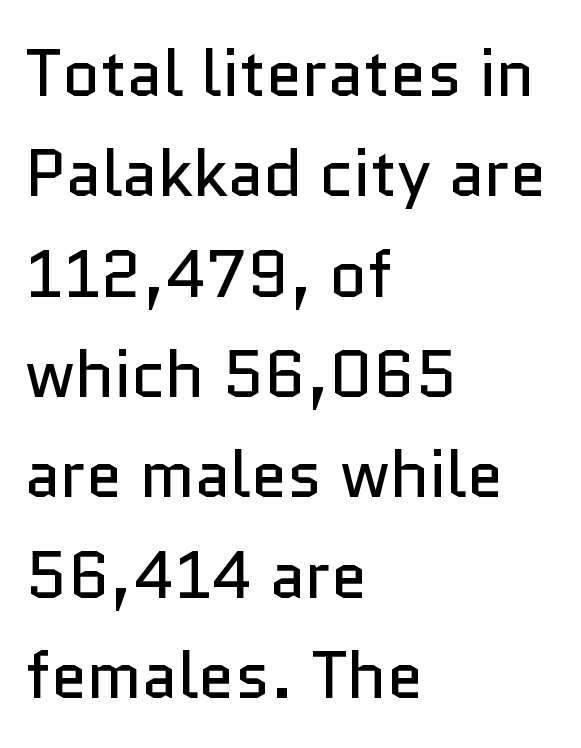
{"serif": "no", "italic": "no", "bold": "no", "weight": "regular", "width": "normal", "stroke_contrast": "low", "x_height": "medium", "monospaced": "no", "underline": "no", "align": "left", "line_spacing": "normal", "line_spacing_ratio": 1.52, "letter_spacing": "normal", "letter_spacing_em": 0.0, "glyph_px": 66}
